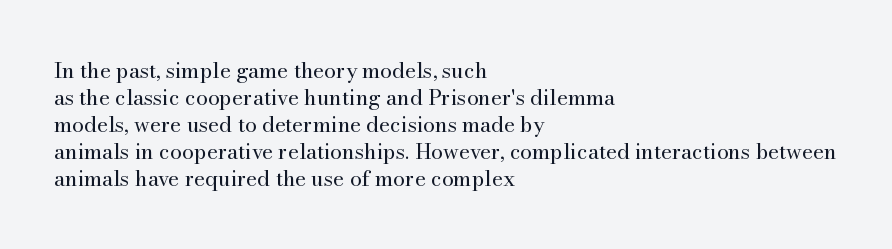
The image shows 21 px text type, upright; set left-aligned, normal line spacing (1.28x), normal letter spacing, not underlined.
